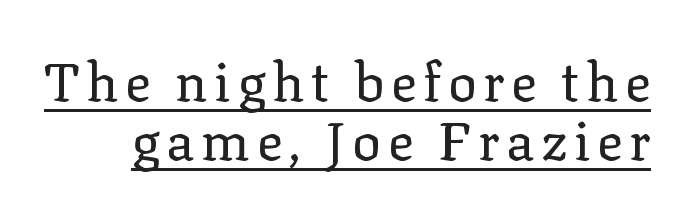
The image shows 54 px regular-weight serif type, upright; set tight line spacing (1.09x), underlined; low stroke contrast and a medium x-height.
